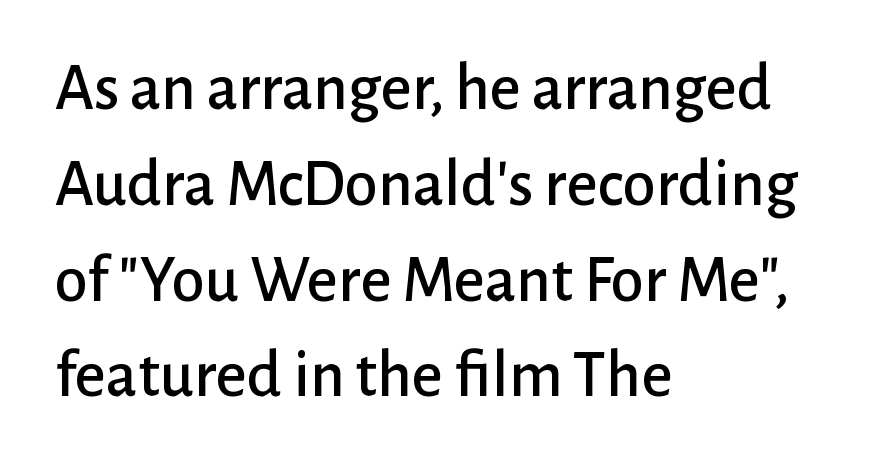
The image shows 67 px sans-serif type, upright; set left-aligned, normal line spacing (1.43x), normal letter spacing, not underlined; low stroke contrast and a medium x-height.
